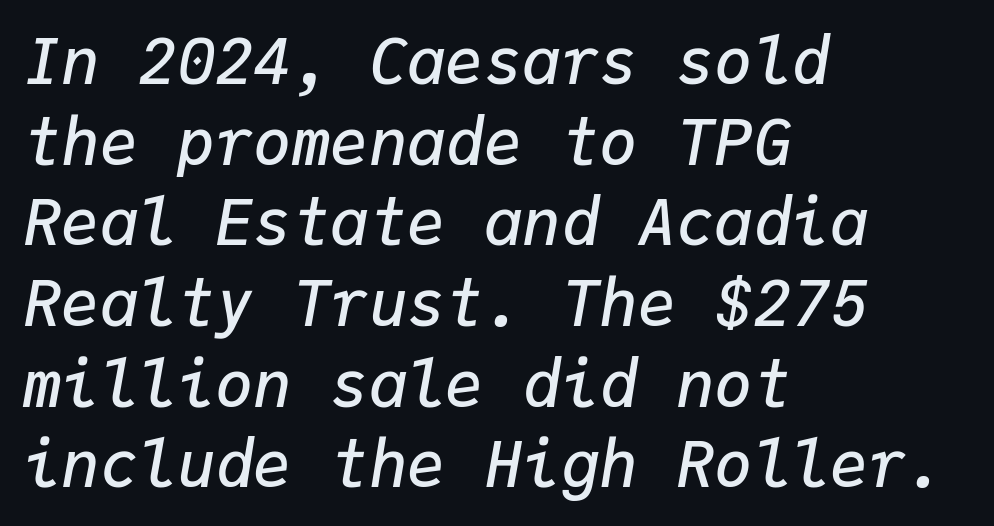
Q: Is the text bold? A: Semi-bold.
Q: Is the text italic (slanted)? A: Yes, it leans right by about 9 degrees.
Q: Is the text underlined? A: No.
Q: How is the paragraph aligned? A: Left-aligned.
Q: Is the spacing between letters normal or unusually wide? A: Normal.
Q: Is the spacing between lines tight, normal or loose? A: Normal.
Q: Width (condensed, normal, or wide)? A: Normal.
Q: Stroke contrast? A: Low.
Q: x-height? A: Medium.
Q: Monospaced? A: Yes.
